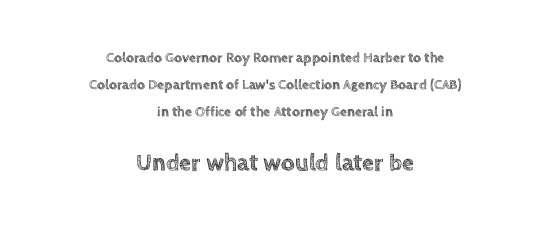
Q: Is the text italic (slanted)? A: No, it is upright.
Q: Is the text underlined? A: No.
Q: How is the paragraph aligned? A: Centered.
Q: Is the spacing between letters normal or unusually wide? A: Normal.
Q: Is the spacing between lines tight, normal or loose? A: Loose.
Q: Which block of text is set in a larger size, the first (top) or the second (bottom)? A: The second (bottom) one.
